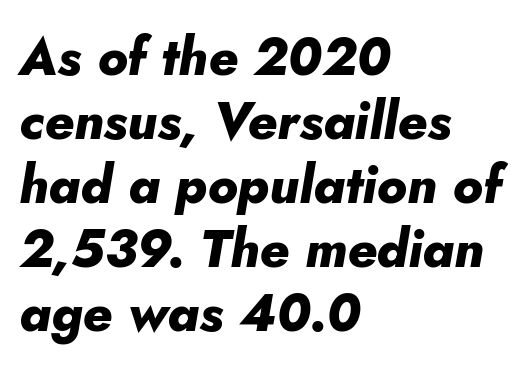
{"italic": "yes", "lean": "right", "slant_degrees": 5, "bold": "yes", "weight": "heavy", "width": "normal", "stroke_contrast": "low", "x_height": "small", "monospaced": "no", "underline": "no", "align": "left", "line_spacing_ratio": 1.23, "letter_spacing": "normal", "letter_spacing_em": 0.0, "glyph_px": 52}
